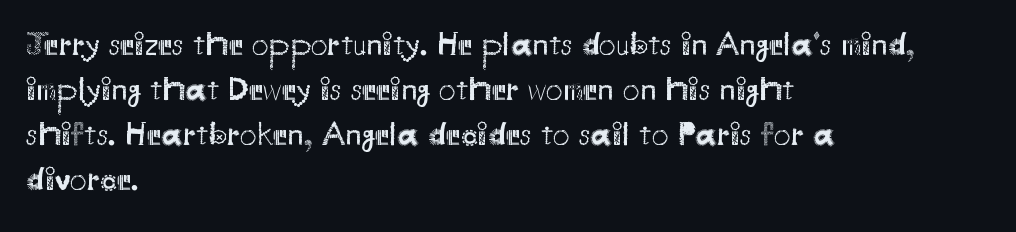
Does the lettering tilt? It doesn't — this is upright. Students, observe: this is what conventionally led text looks like. The face used here is proportionally spaced, like ordinary book or web type. Has an underline been added? It has not. Stems and bowls with no extra thickness — not bold.
